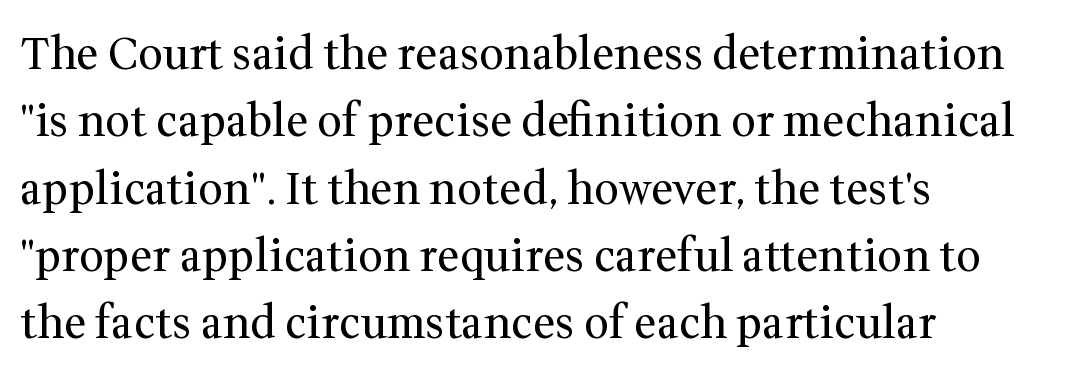
Q: Is the text bold? A: No.
Q: Is the text italic (slanted)? A: No, it is upright.
Q: Is the typeface a serif or a sans-serif typeface? A: Serif.
Q: Is the text underlined? A: No.
Q: How is the paragraph aligned? A: Left-aligned.
Q: Is the spacing between letters normal or unusually wide? A: Normal.
Q: Is the spacing between lines tight, normal or loose? A: Normal.
Q: Width (condensed, normal, or wide)? A: Normal.
Q: Stroke contrast? A: Medium.
Q: x-height? A: Medium.
Q: Monospaced? A: No.
